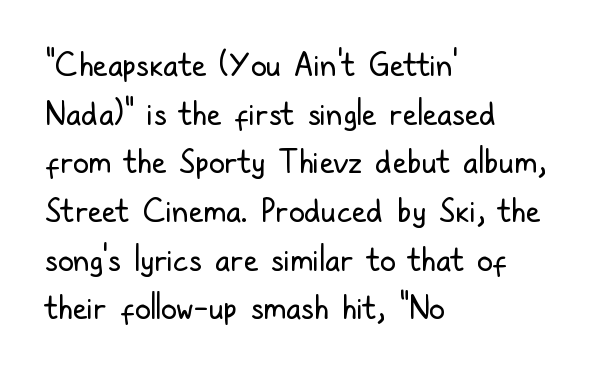
{"serif": "no", "italic": "no", "bold": "no", "weight": "regular", "width": "condensed", "stroke_contrast": "low", "x_height": "medium", "monospaced": "no", "underline": "no", "align": "left", "line_spacing": "normal", "line_spacing_ratio": 1.52, "letter_spacing": "normal", "letter_spacing_em": 0.0, "glyph_px": 32}
